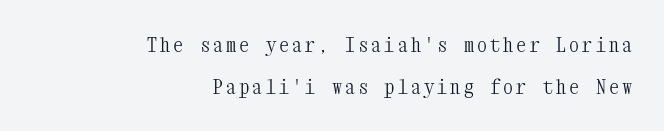
{"italic": "no", "bold": "no", "underline": "no", "align": "right", "line_spacing": "loose", "line_spacing_ratio": 2.09, "glyph_px": 20}
